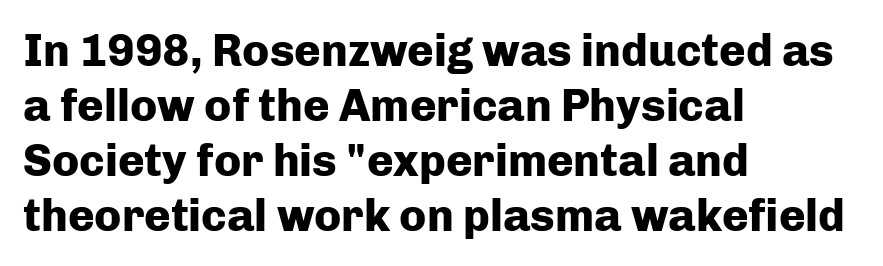
{"serif": "no", "italic": "no", "bold": "yes", "weight": "heavy", "width": "normal", "stroke_contrast": "low", "x_height": "medium", "monospaced": "no", "underline": "no", "align": "left", "line_spacing_ratio": 1.22, "letter_spacing": "normal", "letter_spacing_em": 0.0, "glyph_px": 45}
